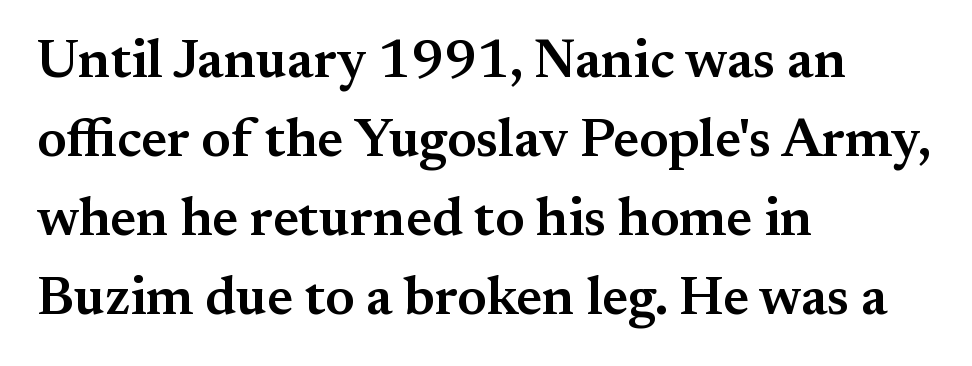
{"serif": "yes", "italic": "no", "bold": "semi", "weight": "semibold", "width": "normal", "stroke_contrast": "medium", "x_height": "small", "monospaced": "no", "underline": "no", "align": "left", "line_spacing": "normal", "line_spacing_ratio": 1.46, "letter_spacing": "normal", "letter_spacing_em": 0.0, "glyph_px": 54}
